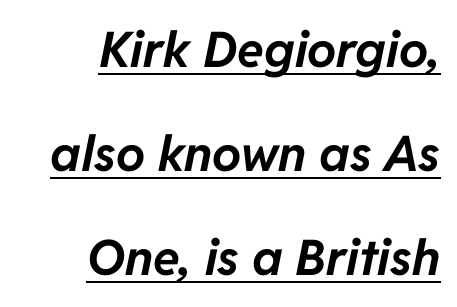
This is underlined copy, the kind a proofreader might mark for attention. Letter spacing: default. The sample has been set heavy, in full bold. A student would call this right alignment; a typographer would say flush right, rag left.
